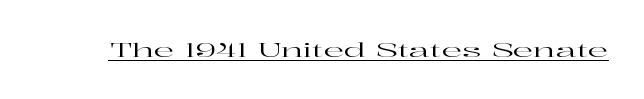
The letters stand upright; this is a roman face. Tracking here is standard; glyphs follow each other at the usual distance. Descenders here cross a horizontal rule under the line.
